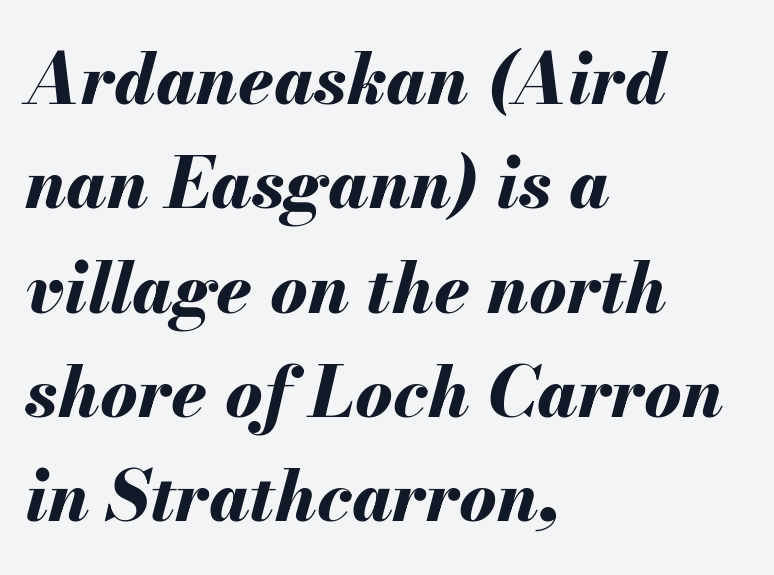
All the whitespace from short lines collects on the right. Style check: oblique. Reading down the column, the eye jumps a familiar distance to each next line. Lines of text with bare space underneath. The glyphs have the mass of a bold cut. Do the characters align in a grid? No, the font is proportional.
